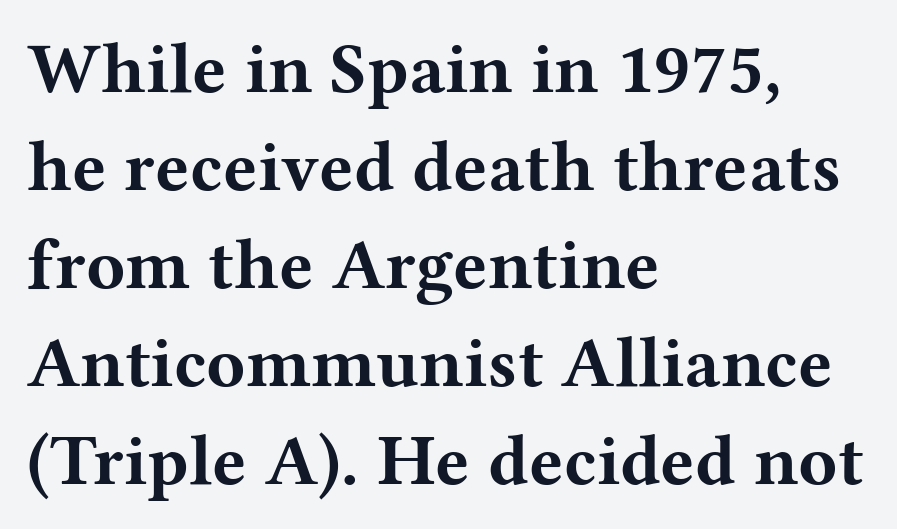
The image shows 72 px bold, wide serif type, upright; set left-aligned, normal line spacing (1.36x), normal letter spacing, not underlined; medium stroke contrast and a medium x-height.
